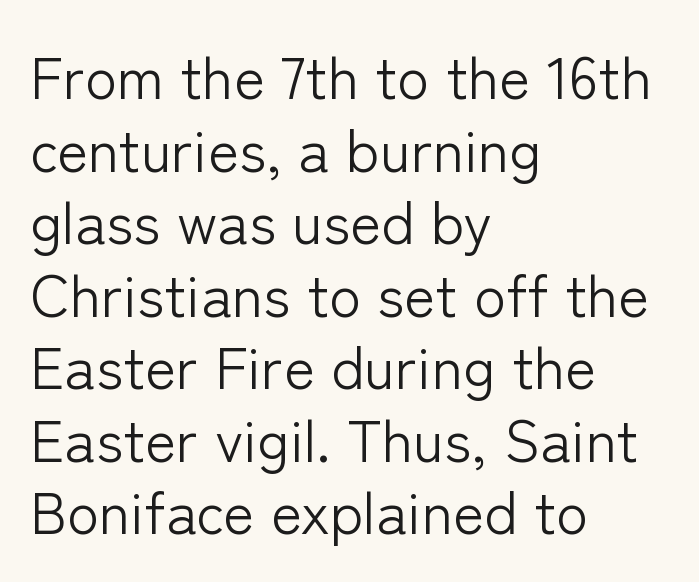
Q: Is the text bold? A: No.
Q: Is the text italic (slanted)? A: No, it is upright.
Q: Is the typeface a serif or a sans-serif typeface? A: Sans-serif.
Q: Is the text underlined? A: No.
Q: How is the paragraph aligned? A: Left-aligned.
Q: Is the spacing between letters normal or unusually wide? A: Normal.
Q: Width (condensed, normal, or wide)? A: Normal.
Q: Stroke contrast? A: Low.
Q: x-height? A: Medium.
Q: Monospaced? A: No.
